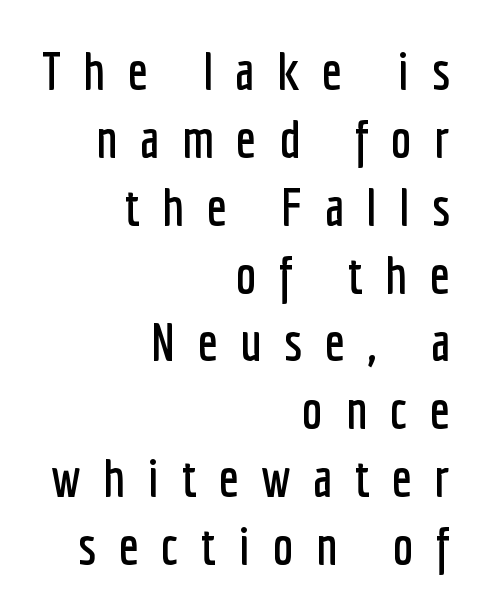
Q: Is the text italic (slanted)? A: No, it is upright.
Q: Is the typeface a serif or a sans-serif typeface? A: Sans-serif.
Q: Is the text underlined? A: No.
Q: How is the paragraph aligned? A: Right-aligned.
Q: Is the spacing between letters normal or unusually wide? A: Unusually wide.
Q: Is the spacing between lines tight, normal or loose? A: Normal.
Q: Width (condensed, normal, or wide)? A: Condensed.
Q: Stroke contrast? A: Low.
Q: x-height? A: Medium.
Q: Monospaced? A: No.
